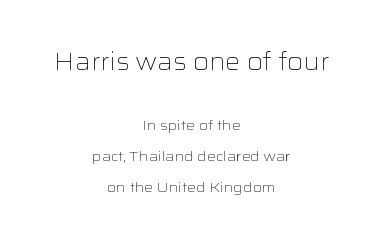
Q: Is the text bold? A: No.
Q: Is the text italic (slanted)? A: No, it is upright.
Q: Is the text underlined? A: No.
Q: How is the paragraph aligned? A: Centered.
Q: Is the spacing between letters normal or unusually wide? A: Normal.
Q: Is the spacing between lines tight, normal or loose? A: Loose.
Q: Which block of text is set in a larger size, the first (top) or the second (bottom)? A: The first (top) one.
